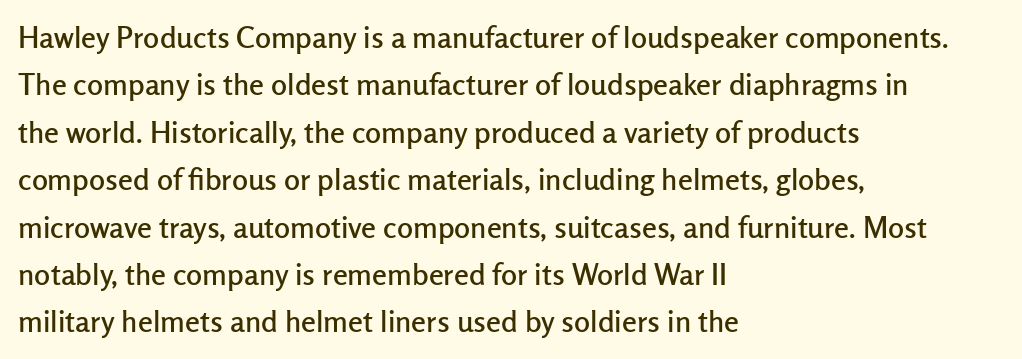
The image shows 30 px sans-serif type, upright; set left-aligned, normal line spacing (1.58x), normal letter spacing, not underlined; low stroke contrast and a medium x-height.
